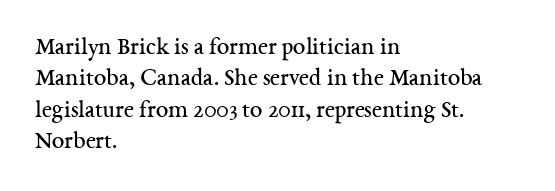
Q: Is the text bold? A: No.
Q: Is the text italic (slanted)? A: No, it is upright.
Q: Is the text underlined? A: No.
Q: How is the paragraph aligned? A: Left-aligned.
Q: Is the spacing between letters normal or unusually wide? A: Normal.
Q: Is the spacing between lines tight, normal or loose? A: Normal.
